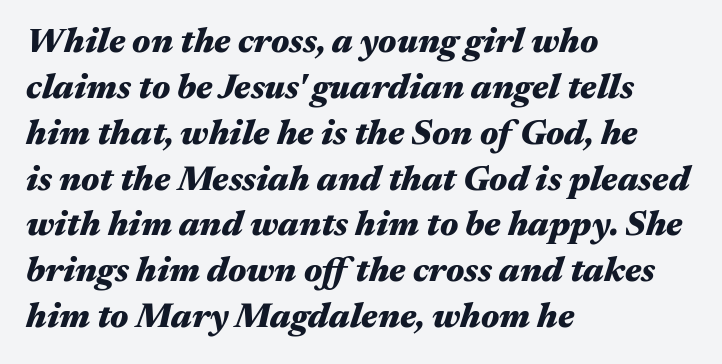
The image shows 35 px heavy, wide type, italic (leaning right); set left-aligned, normal line spacing (1.31x), normal letter spacing, not underlined; medium stroke contrast and a medium x-height.
